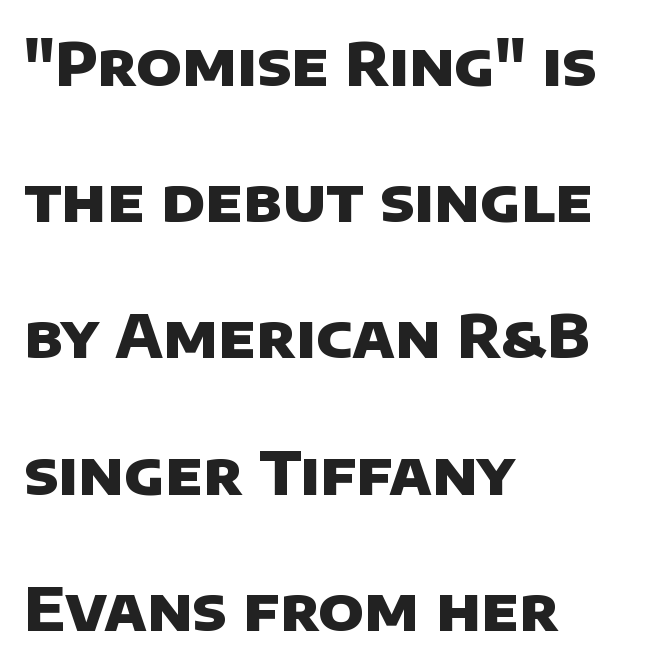
{"serif": "no", "bold": "yes", "weight": "heavy", "width": "normal", "stroke_contrast": "low", "x_height": "large", "monospaced": "no", "underline": "no", "align": "left", "line_spacing": "loose", "line_spacing_ratio": 2.27, "letter_spacing": "normal", "letter_spacing_em": 0.0, "glyph_px": 60}
